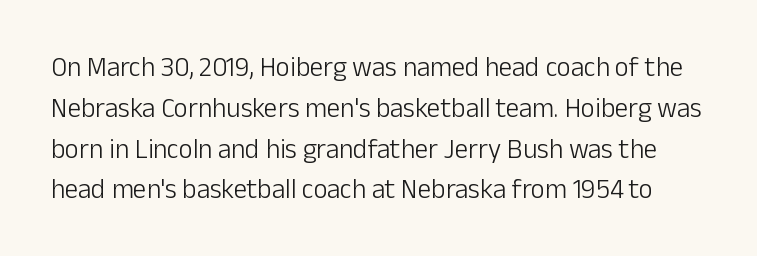
{"italic": "no", "bold": "no", "underline": "no", "line_spacing": "normal", "line_spacing_ratio": 1.51, "letter_spacing": "normal", "letter_spacing_em": 0.0, "glyph_px": 27}
